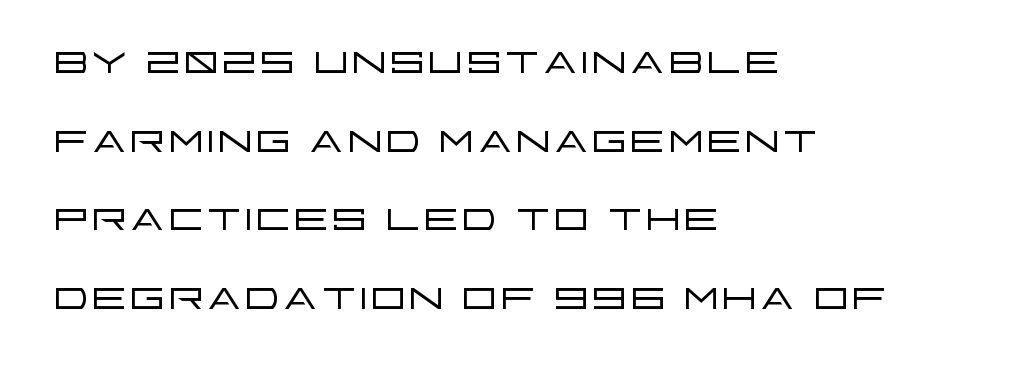
Tracking value appears to be zero — textbook default spacing. This sample is left-justified, so line endings fall wherever the words run out. The specimen omits any rule beneath the text block's lines. Is this a fixed-width face? No — the glyphs have proportional, varying widths. Is this a heavy cut? Hardly; it is regular or lighter.
